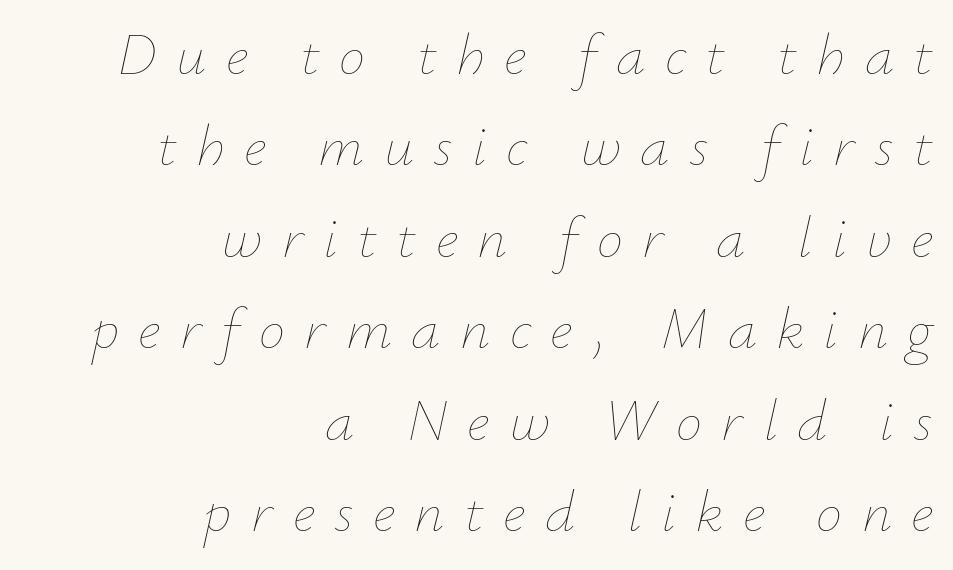
The glyphs are unaccompanied by any horizontal stroke below them. The rendering applies a slant to the glyphs. The passage shown is typed in a proportional face where columns would drift. No letter is thick-stroked: the sample isn't bold. A normal amount of white space separates one row of letters from the next. The horizontal fit of the characters is loose and conspicuously gappy.
